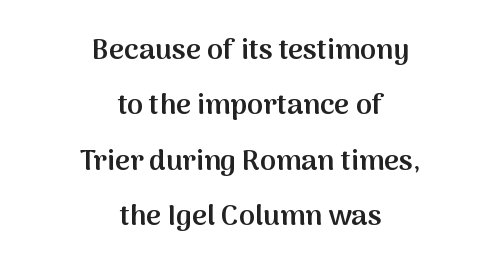
Q: Is the text bold? A: Semi-bold.
Q: Is the text italic (slanted)? A: No, it is upright.
Q: Is the typeface a serif or a sans-serif typeface? A: Sans-serif.
Q: Is the text underlined? A: No.
Q: How is the paragraph aligned? A: Centered.
Q: Is the spacing between letters normal or unusually wide? A: Normal.
Q: Is the spacing between lines tight, normal or loose? A: Loose.
Q: Width (condensed, normal, or wide)? A: Normal.
Q: Stroke contrast? A: Medium.
Q: x-height? A: Medium.
Q: Monospaced? A: No.
